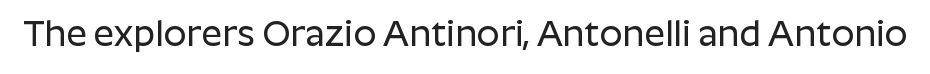
Q: Is the text italic (slanted)? A: No, it is upright.
Q: Is the typeface a serif or a sans-serif typeface? A: Sans-serif.
Q: Is the text underlined? A: No.
Q: Is the spacing between letters normal or unusually wide? A: Normal.
Q: Width (condensed, normal, or wide)? A: Normal.
Q: Stroke contrast? A: Low.
Q: x-height? A: Medium.
Q: Monospaced? A: No.
